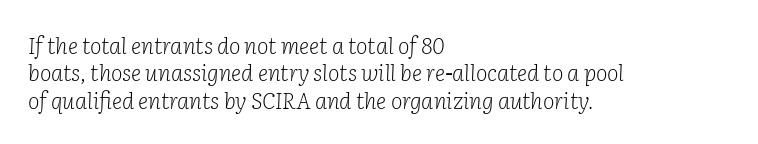
{"italic": "yes", "lean": "right", "slant_degrees": 2, "bold": "no", "underline": "no", "align": "left", "line_spacing": "normal", "line_spacing_ratio": 1.25, "letter_spacing": "normal", "letter_spacing_em": 0.0, "glyph_px": 22}
